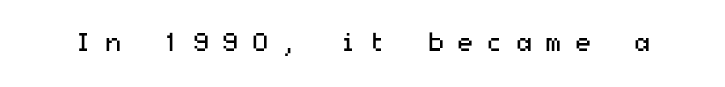
Q: Is the text bold? A: No.
Q: Is the text italic (slanted)? A: No, it is upright.
Q: Is the text underlined? A: No.
Q: Is the spacing between letters normal or unusually wide? A: Unusually wide.
